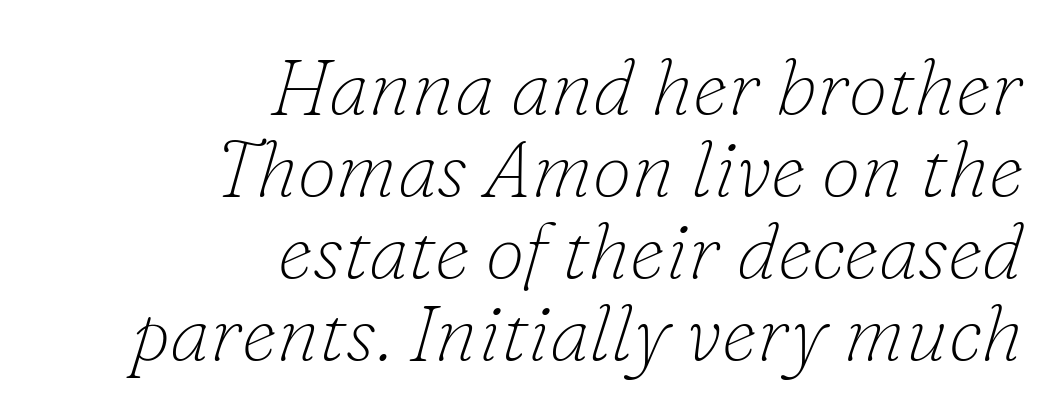
The image shows 79 px thin serif type, italic (leaning right); set right-aligned, tight line spacing (1.04x), normal letter spacing, not underlined; low stroke contrast and a small x-height.
